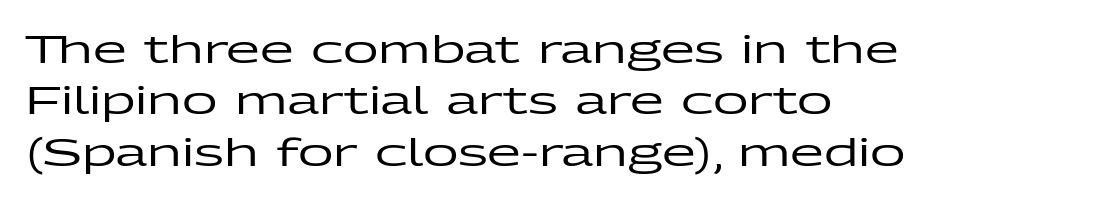
Q: Is the text italic (slanted)? A: No, it is upright.
Q: Is the typeface a serif or a sans-serif typeface? A: Sans-serif.
Q: Is the text underlined? A: No.
Q: How is the paragraph aligned? A: Left-aligned.
Q: Is the spacing between letters normal or unusually wide? A: Normal.
Q: Is the spacing between lines tight, normal or loose? A: Normal.
Q: Width (condensed, normal, or wide)? A: Wide.
Q: Stroke contrast? A: Low.
Q: x-height? A: Medium.
Q: Monospaced? A: No.
